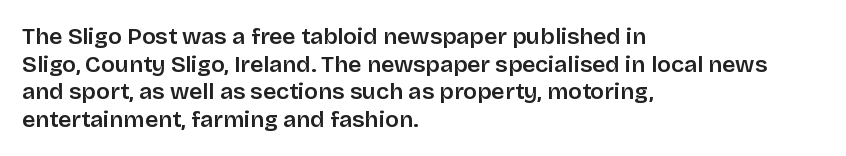
{"italic": "no", "underline": "no", "align": "left", "line_spacing_ratio": 1.2, "letter_spacing": "normal", "letter_spacing_em": 0.0, "glyph_px": 23}
